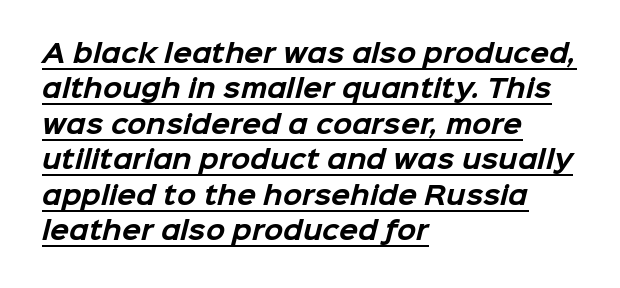
{"bold": "yes", "underline": "yes", "align": "left", "line_spacing": "normal", "line_spacing_ratio": 1.42, "letter_spacing": "normal", "letter_spacing_em": 0.0, "glyph_px": 25}
